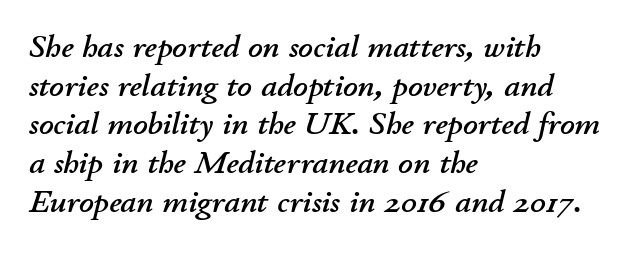
The image shows 32 px text type, italic (leaning right); set left-aligned, line spacing 1.21x, normal letter spacing, not underlined; low stroke contrast and a small x-height.
